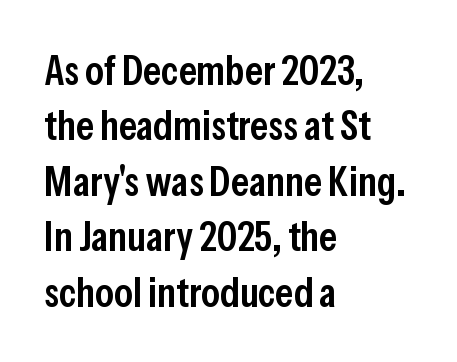
Q: Is the text bold? A: Semi-bold.
Q: Is the text italic (slanted)? A: No, it is upright.
Q: Is the typeface a serif or a sans-serif typeface? A: Sans-serif.
Q: Is the text underlined? A: No.
Q: How is the paragraph aligned? A: Left-aligned.
Q: Is the spacing between letters normal or unusually wide? A: Normal.
Q: Is the spacing between lines tight, normal or loose? A: Normal.
Q: Width (condensed, normal, or wide)? A: Condensed.
Q: Stroke contrast? A: Low.
Q: x-height? A: Medium.
Q: Monospaced? A: No.
